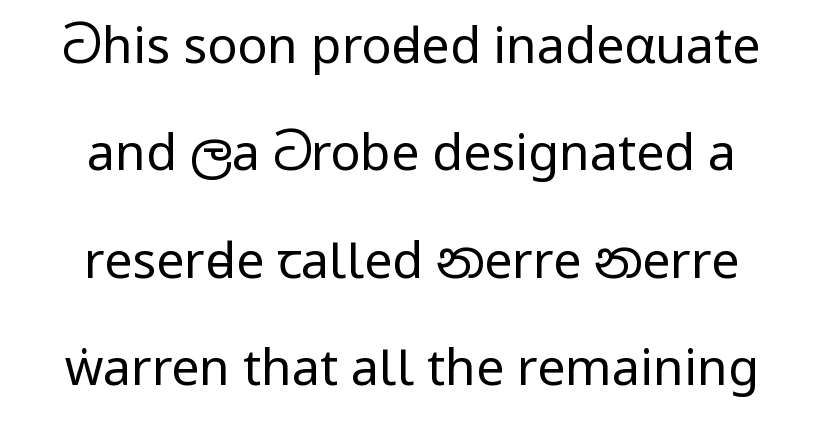
Each line is balanced around a shared central axis. Honestly, the letter spacing is just normal — you wouldn't notice it. If you measured baseline to baseline, you'd find a long distance. Vertical stems look standard width or narrower in stroke. The face used here is proportionally spaced, like ordinary book or web type. The strip under each line holds only bare page.
